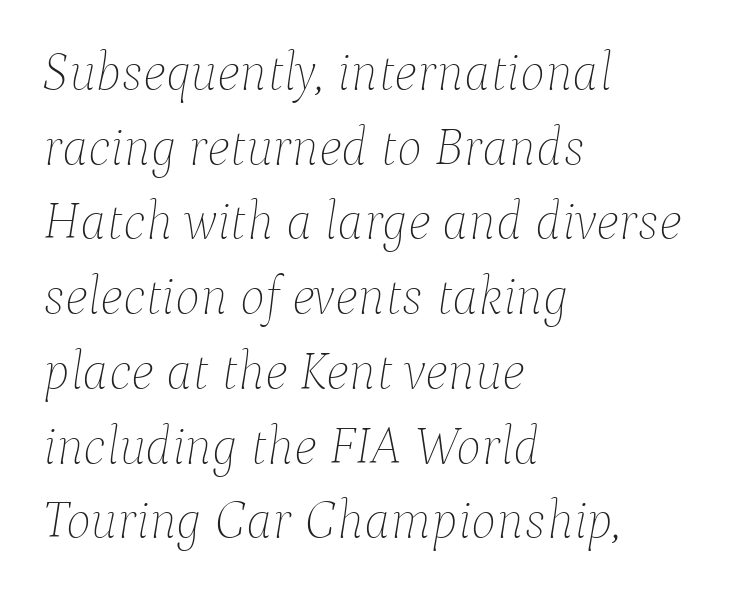
Students, observe: this is what conventionally led text looks like. Letter spacing: default. This is not heavy type; no bold has been used. Typeset ragged right — the left edge is the straight one. You could not count columns in this text — the font is proportionally spaced.
